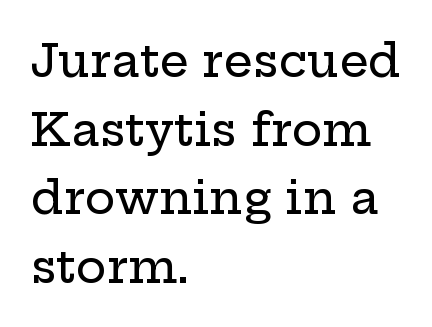
Look at the bottom of the vertical strokes: they flare into serifs here. The face used here is proportionally spaced, like ordinary book or web type. When letters stand straight like this, we call the style roman or upright. Rule under the text: the space is simply empty. This block has exactly the height ordinary leading produces. Words appear dense and cohesive because spacing is normal.
